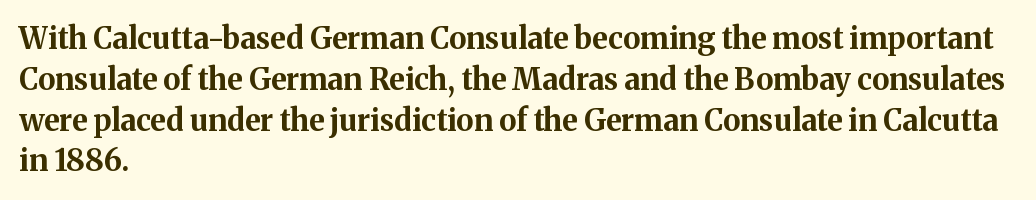
Q: Is the text bold? A: Yes.
Q: Is the text italic (slanted)? A: No, it is upright.
Q: Is the typeface a serif or a sans-serif typeface? A: Serif.
Q: Is the text underlined? A: No.
Q: How is the paragraph aligned? A: Left-aligned.
Q: Is the spacing between letters normal or unusually wide? A: Normal.
Q: Is the spacing between lines tight, normal or loose? A: Normal.
Q: Width (condensed, normal, or wide)? A: Normal.
Q: Stroke contrast? A: Medium.
Q: x-height? A: Medium.
Q: Monospaced? A: No.
